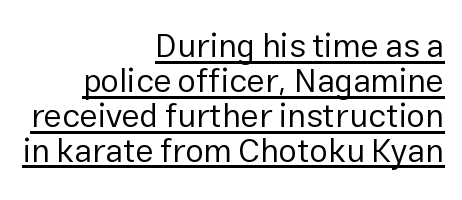
{"serif": "no", "italic": "no", "bold": "no", "weight": "regular", "width": "normal", "stroke_contrast": "low", "x_height": "medium", "monospaced": "no", "underline": "yes", "align": "right", "line_spacing": "tight", "line_spacing_ratio": 1.06, "letter_spacing": "normal", "letter_spacing_em": 0.0, "glyph_px": 33}
